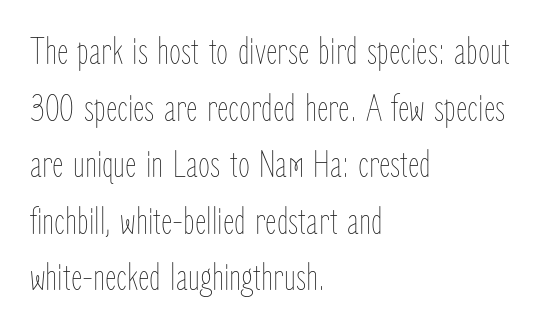
The image shows 39 px thin, condensed type, upright; set left-aligned, normal line spacing (1.45x), normal letter spacing, not underlined; low stroke contrast and a medium x-height.
